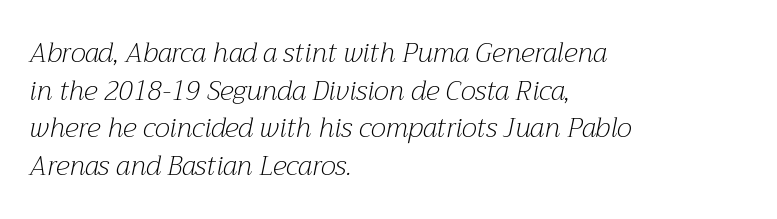
If you drew a ruler down the left edge, every line would touch it. Designer's note — italics engaged. The specimen omits any rule beneath the text block's lines. Students, observe: this is what conventionally led text looks like. Compared with a typical body face, this is equally light or lighter still.
